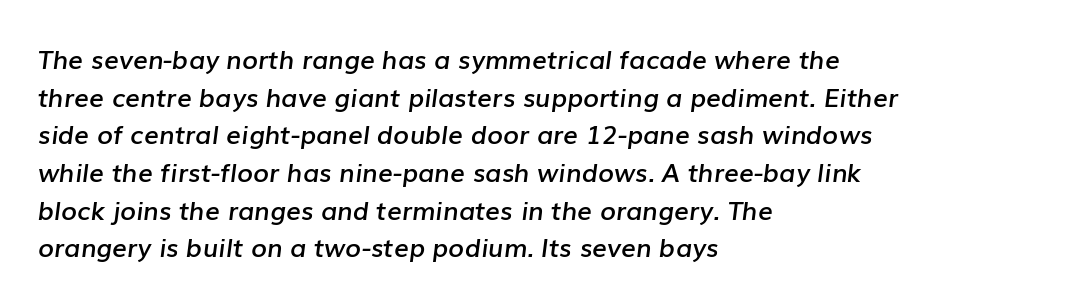
{"italic": "yes", "lean": "right", "slant_degrees": 7, "bold": "semi", "underline": "no", "align": "left", "line_spacing": "normal", "line_spacing_ratio": 1.45, "letter_spacing": "normal", "letter_spacing_em": 0.0, "glyph_px": 26}
